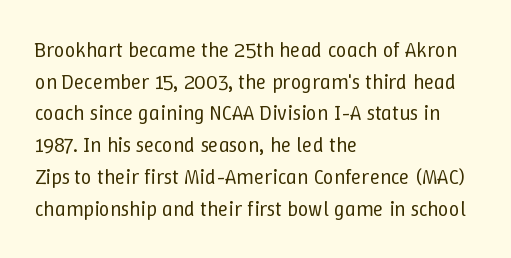
Style check: upright. Leftover space on each line is placed entirely after the last word. The rows are spaced the way most documents space them. The font is comparable to plain body text, perhaps lighter. Honestly, there is no underline to notice here at all. Nobody touched the tracking dial on this one.
